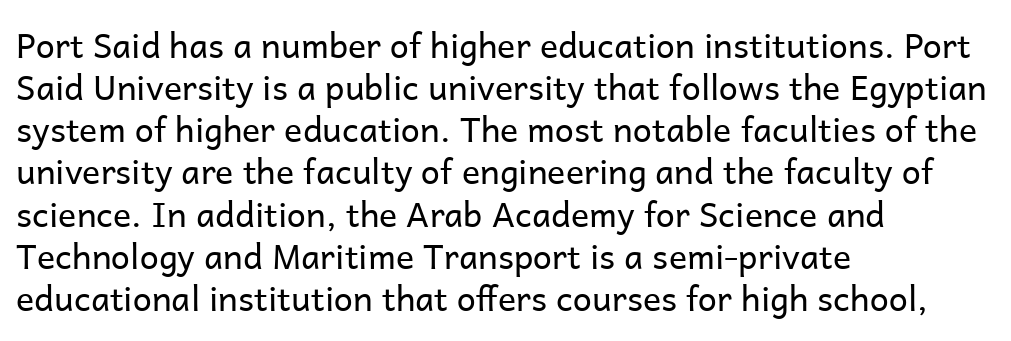
In CSS terms this would be text-align: left. Spacing between characters is what you'd get straight out of the box. These glyphs show unthickened strokes, regular width or finer. This is roman type, the default non-slanted kind.
